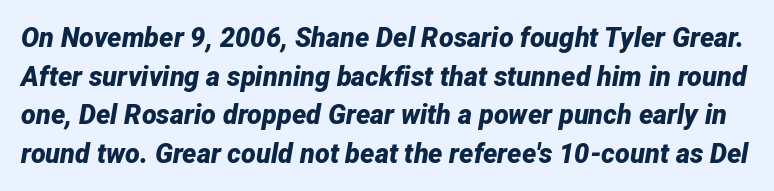
The image shows 27 px bold type, italic (leaning right); set normal line spacing (1.43x), normal letter spacing, not underlined.
